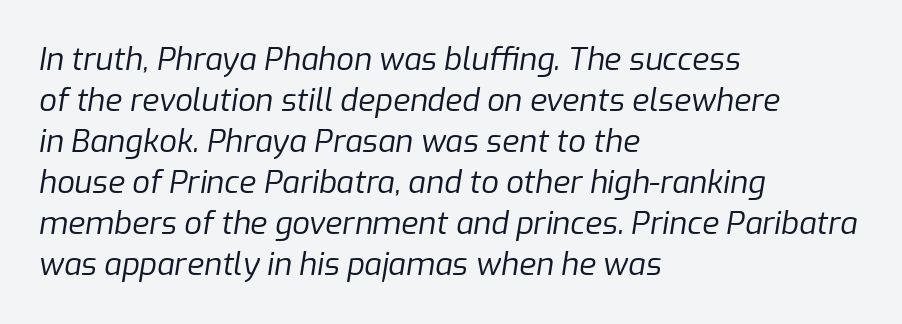
Q: Is the text bold? A: No.
Q: Is the text italic (slanted)? A: Yes, it leans right by about 9 degrees.
Q: Is the text underlined? A: No.
Q: How is the paragraph aligned? A: Left-aligned.
Q: Is the spacing between letters normal or unusually wide? A: Normal.
Q: Is the spacing between lines tight, normal or loose? A: Normal.
Q: Width (condensed, normal, or wide)? A: Normal.
Q: Stroke contrast? A: Low.
Q: x-height? A: Medium.
Q: Monospaced? A: No.
